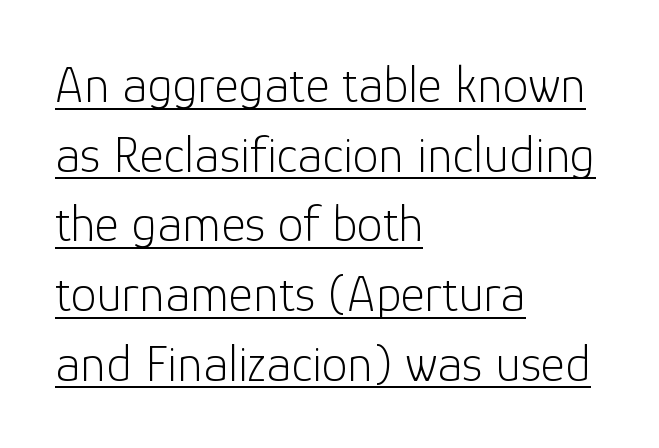
Q: Is the text bold? A: No.
Q: Is the text italic (slanted)? A: No, it is upright.
Q: Is the typeface a serif or a sans-serif typeface? A: Sans-serif.
Q: Is the text underlined? A: Yes.
Q: How is the paragraph aligned? A: Left-aligned.
Q: Is the spacing between letters normal or unusually wide? A: Normal.
Q: Is the spacing between lines tight, normal or loose? A: Normal.
Q: Width (condensed, normal, or wide)? A: Normal.
Q: Stroke contrast? A: Low.
Q: x-height? A: Medium.
Q: Monospaced? A: No.
